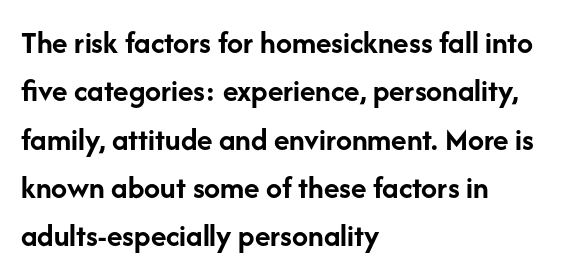
The block of text has a typical density, with ordinary space between rows. What stands out about the letter spacing? Nothing — it is the standard amount. Looks like regular typesetting: each glyph gets only the width it needs. The type sits square on the baseline with zero lean. Decoration check: the copy has no underline. Weight check: bold — yes, fully.
